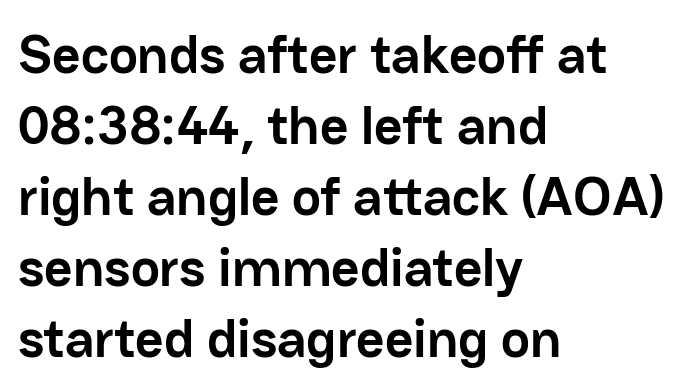
Descenders are the only things crossing below the line. Reading down the block, your eye returns to a fixed left position each line. The tracking reads as untouched default to a designer's eye. The face used here is proportionally spaced, like ordinary book or web type. The space between consecutive lines is moderate.
